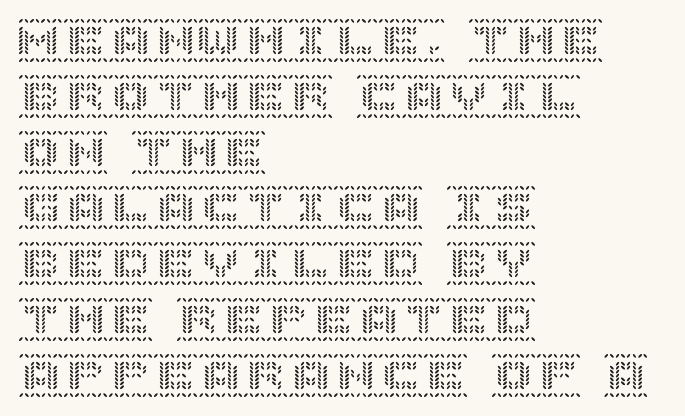
The image shows 45 px text type, upright; set left-aligned, line spacing 1.24x, normal letter spacing, not underlined; a large x-height.
